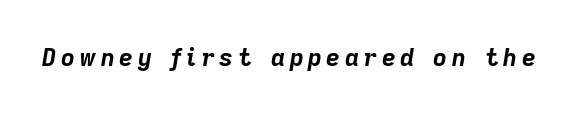
The image shows 24 px bold type, italic (leaning right); set not underlined.
